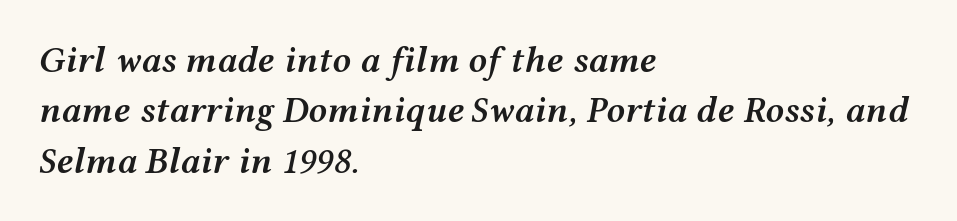
Alignment: flush left. Students, observe: this is what conventionally led text looks like. Bare-footed words on every line. This sample uses an oblique cut, with every glyph tilted off the vertical.
